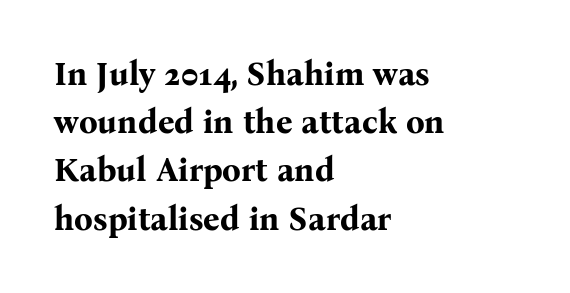
Q: Is the text bold? A: Yes.
Q: Is the text italic (slanted)? A: No, it is upright.
Q: Is the typeface a serif or a sans-serif typeface? A: Serif.
Q: Is the text underlined? A: No.
Q: How is the paragraph aligned? A: Left-aligned.
Q: Is the spacing between letters normal or unusually wide? A: Normal.
Q: Is the spacing between lines tight, normal or loose? A: Normal.
Q: Width (condensed, normal, or wide)? A: Normal.
Q: Stroke contrast? A: Medium.
Q: x-height? A: Medium.
Q: Monospaced? A: No.
